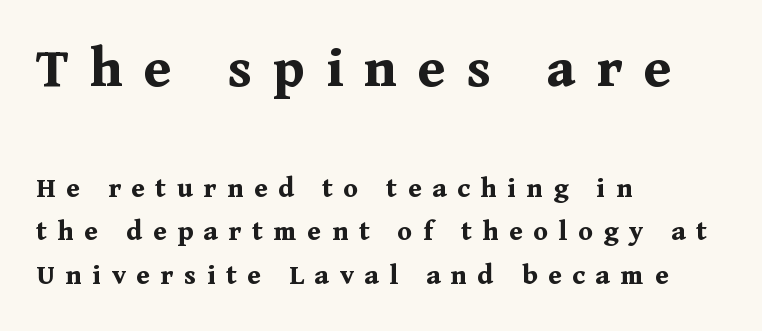
The image shows 60 px bold serif type, upright; set left-aligned, normal line spacing (1.46x), unusually wide letter spacing (+0.35 em), not underlined; the first (top) block is 2.0x larger; medium stroke contrast and a medium x-height.
